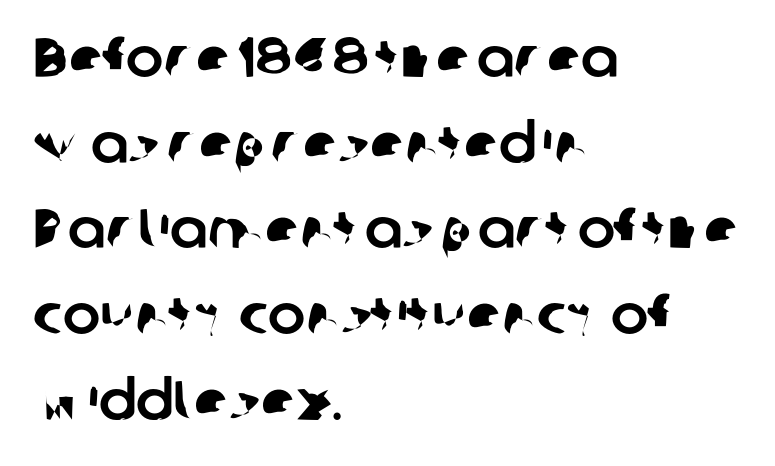
{"serif": "no", "width": "normal", "stroke_contrast": "low", "x_height": "medium", "monospaced": "no", "underline": "no", "align": "left", "line_spacing": "normal", "line_spacing_ratio": 1.53, "letter_spacing": "normal", "letter_spacing_em": 0.0, "glyph_px": 56}
